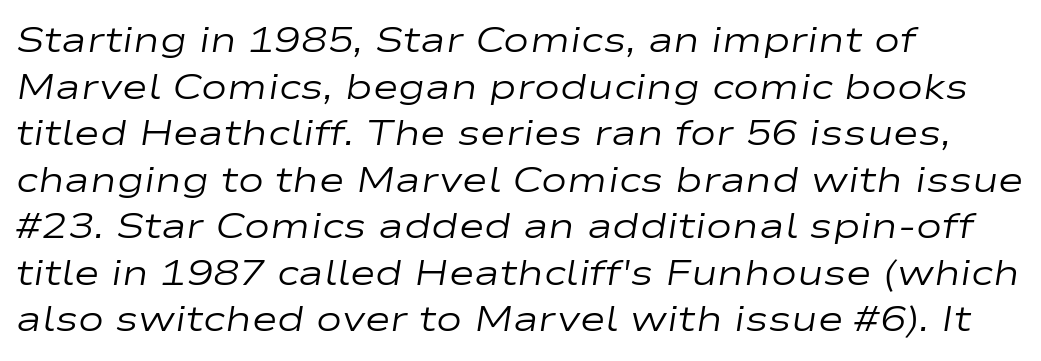
The text block is weighted toward the left margin, trailing off unevenly rightward. Vertical stems look standard width or narrower in stroke. Spacing verdict: proportional, widths tailored to each character. When letters slant like this, we call the style italic. One glance says typical: line gaps are just what's usual. You could call the tracking neutral — neither tight nor loose.
